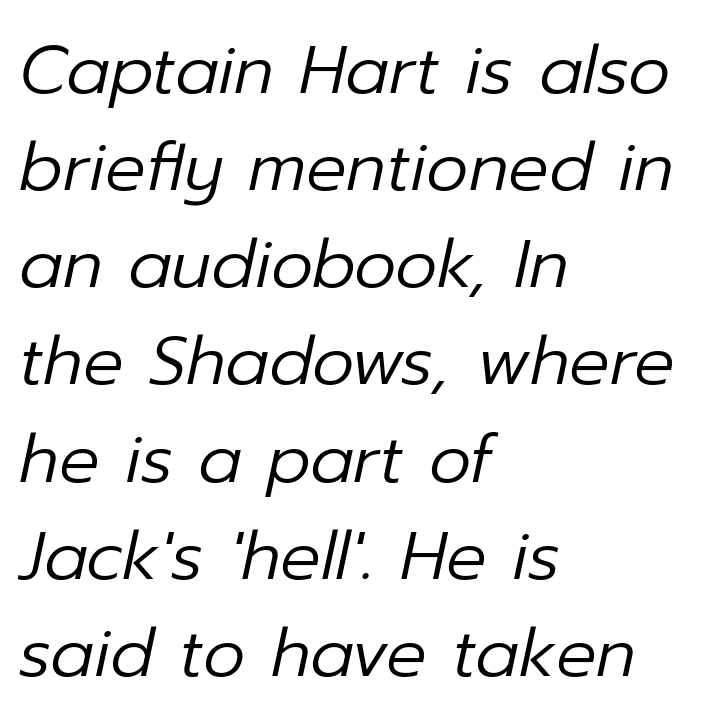
{"italic": "yes", "lean": "right", "slant_degrees": 12, "bold": "no", "weight": "regular", "width": "normal", "stroke_contrast": "low", "x_height": "medium", "monospaced": "no", "underline": "no", "align": "left", "line_spacing": "normal", "line_spacing_ratio": 1.45, "letter_spacing": "normal", "letter_spacing_em": 0.0, "glyph_px": 67}
